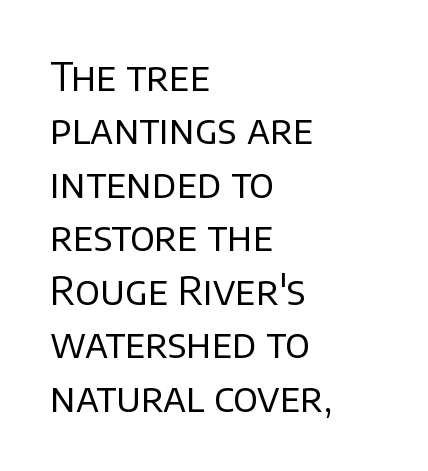
{"serif": "no", "italic": "no", "bold": "no", "weight": "regular", "width": "normal", "stroke_contrast": "low", "x_height": "large", "monospaced": "no", "underline": "no", "align": "left", "line_spacing": "normal", "line_spacing_ratio": 1.37, "letter_spacing": "normal", "letter_spacing_em": 0.0, "glyph_px": 39}
